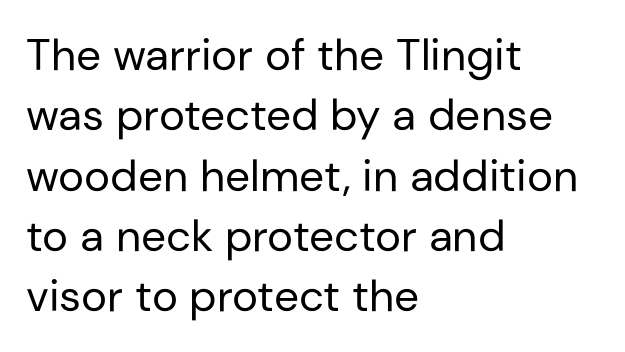
The image shows 44 px regular-weight sans-serif type, upright; set left-aligned, normal line spacing (1.37x), normal letter spacing, not underlined; low stroke contrast and a medium x-height.
